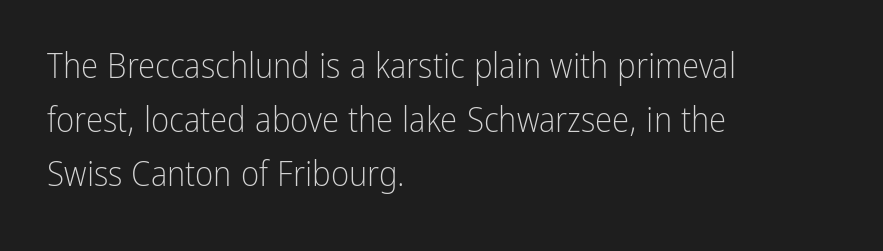
The image shows 35 px light, condensed sans-serif type, upright; set left-aligned, normal line spacing (1.55x), normal letter spacing, not underlined; low stroke contrast and a medium x-height.
